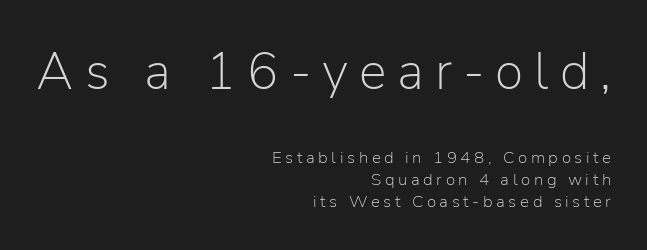
The image shows 52 px light sans-serif type, upright; set right-aligned, normal line spacing (1.3x), unusually wide letter spacing (+0.21 em), not underlined; the first (top) block is 3.06x larger; low stroke contrast and a medium x-height.
